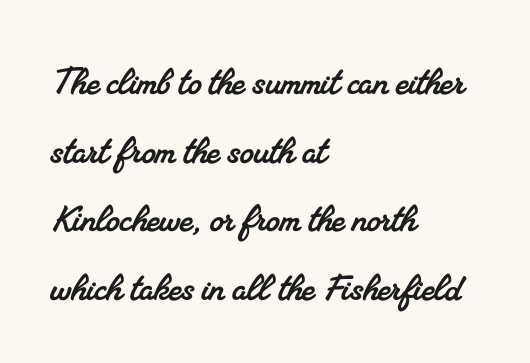
{"serif": "yes", "width": "normal", "stroke_contrast": "medium", "x_height": "small", "monospaced": "no", "underline": "no", "align": "left", "line_spacing": "normal", "line_spacing_ratio": 1.56, "letter_spacing": "normal", "letter_spacing_em": 0.0, "glyph_px": 44}
